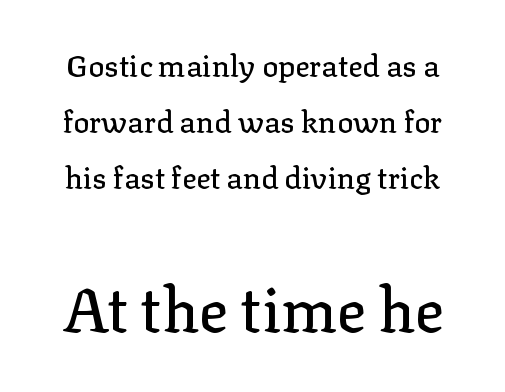
Q: Is the text italic (slanted)? A: No, it is upright.
Q: Is the typeface a serif or a sans-serif typeface? A: Serif.
Q: Is the text underlined? A: No.
Q: Is the spacing between letters normal or unusually wide? A: Normal.
Q: Which block of text is set in a larger size, the first (top) or the second (bottom)? A: The second (bottom) one.
Q: Width (condensed, normal, or wide)? A: Normal.
Q: Stroke contrast? A: Low.
Q: x-height? A: Medium.
Q: Monospaced? A: No.
